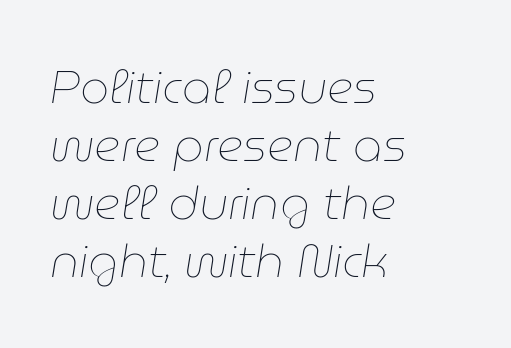
The image shows 46 px thin type, italic (leaning right); set left-aligned, normal line spacing (1.26x), normal letter spacing, not underlined; low stroke contrast and a medium x-height.
